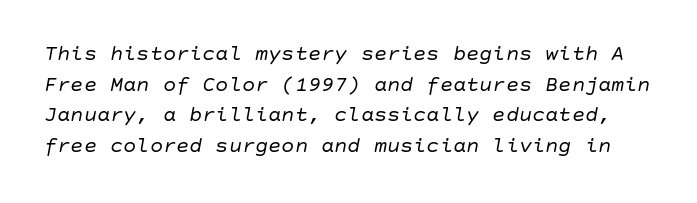
The image shows 22 px text type, italic (leaning right); set normal line spacing (1.39x), normal letter spacing, not underlined.
